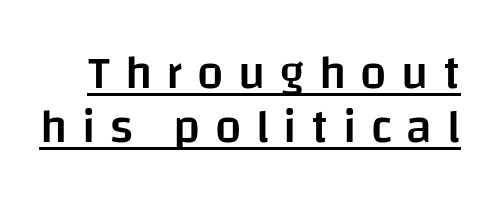
Looks like regular typesetting: each glyph gets only the width it needs. Someone cranked the tracking dial way up on this one. The typeface chosen for these lines omits serifs. These words are printed semibold, heavier than regular yet not bold.
